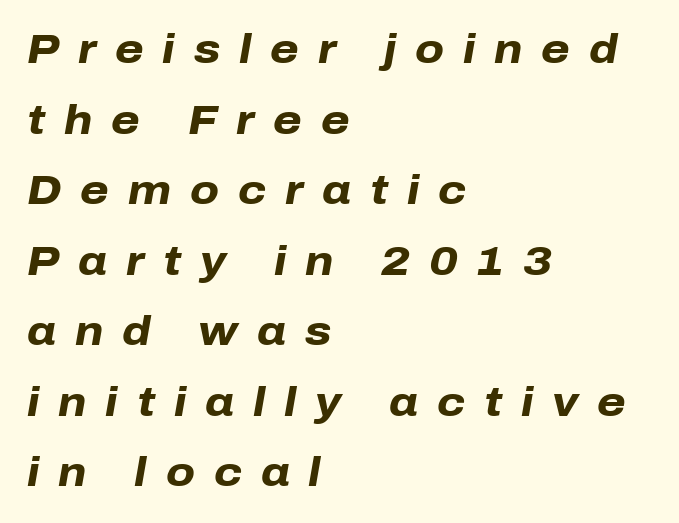
Q: Is the text bold? A: Yes.
Q: Is the text italic (slanted)? A: Yes, it leans right by about 10 degrees.
Q: Is the text underlined? A: No.
Q: How is the paragraph aligned? A: Left-aligned.
Q: Is the spacing between letters normal or unusually wide? A: Unusually wide.
Q: Width (condensed, normal, or wide)? A: Normal.
Q: Stroke contrast? A: Low.
Q: x-height? A: Medium.
Q: Monospaced? A: No.
